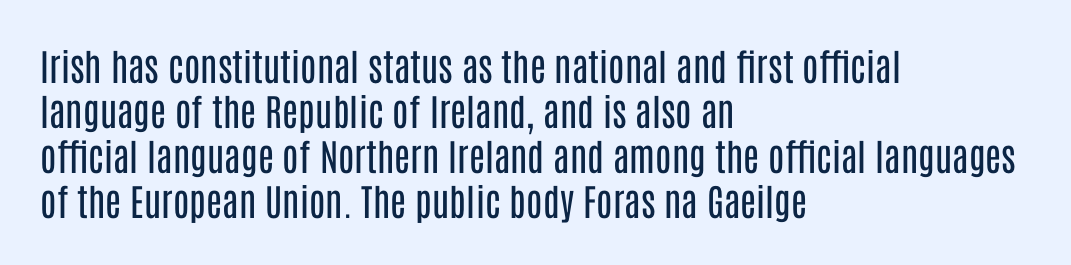
{"serif": "no", "italic": "no", "bold": "no", "weight": "regular", "width": "condensed", "stroke_contrast": "low", "x_height": "large", "monospaced": "no", "underline": "no", "align": "left", "line_spacing_ratio": 1.22, "letter_spacing": "normal", "letter_spacing_em": 0.0, "glyph_px": 37}
